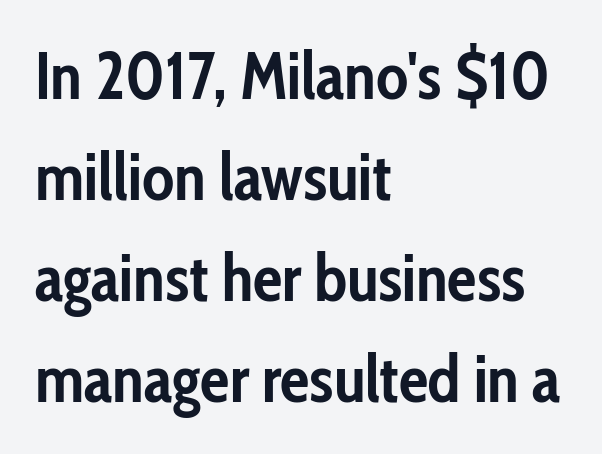
Q: Is the text bold? A: Yes.
Q: Is the text italic (slanted)? A: No, it is upright.
Q: Is the typeface a serif or a sans-serif typeface? A: Sans-serif.
Q: Is the text underlined? A: No.
Q: How is the paragraph aligned? A: Left-aligned.
Q: Is the spacing between letters normal or unusually wide? A: Normal.
Q: Is the spacing between lines tight, normal or loose? A: Normal.
Q: Width (condensed, normal, or wide)? A: Condensed.
Q: Stroke contrast? A: Low.
Q: x-height? A: Medium.
Q: Monospaced? A: No.
